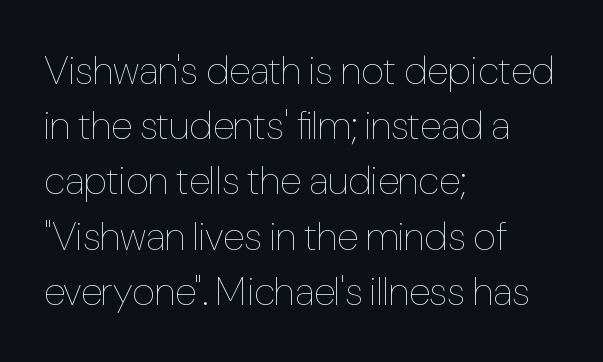
Q: Is the text bold? A: No.
Q: Is the text italic (slanted)? A: No, it is upright.
Q: Is the text underlined? A: No.
Q: How is the paragraph aligned? A: Left-aligned.
Q: Is the spacing between letters normal or unusually wide? A: Normal.
Q: Is the spacing between lines tight, normal or loose? A: Normal.
Q: Width (condensed, normal, or wide)? A: Condensed.
Q: Stroke contrast? A: Low.
Q: x-height? A: Medium.
Q: Monospaced? A: No.
